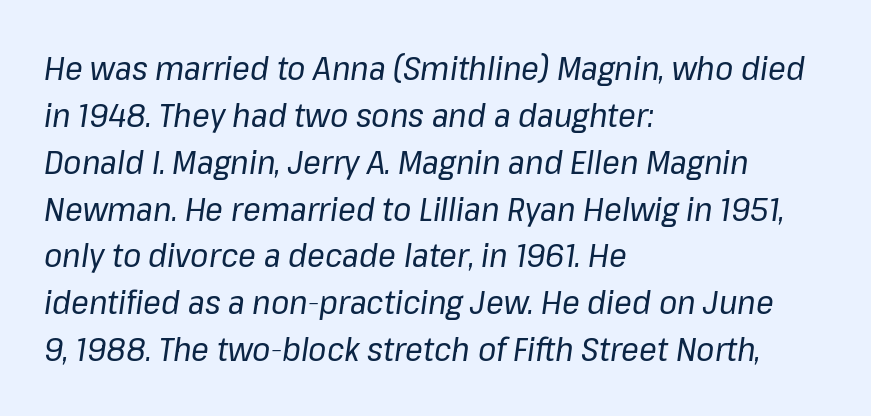
{"italic": "yes", "lean": "right", "slant_degrees": 8, "bold": "no", "weight": "regular", "width": "normal", "stroke_contrast": "low", "x_height": "medium", "monospaced": "no", "underline": "no", "align": "left", "line_spacing": "normal", "line_spacing_ratio": 1.42, "letter_spacing": "normal", "letter_spacing_em": 0.0, "glyph_px": 33}
